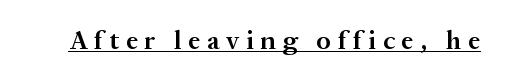
The image shows 27 px text type, upright; set unusually wide letter spacing (+0.25 em), underlined.
